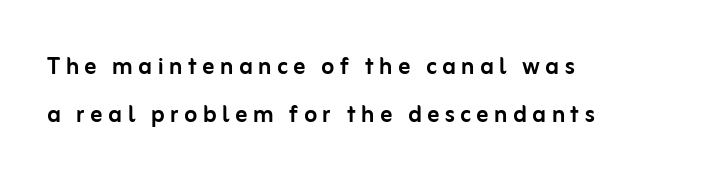
{"serif": "no", "italic": "no", "width": "normal", "stroke_contrast": "low", "x_height": "medium", "monospaced": "no", "underline": "no", "align": "left", "line_spacing": "normal", "line_spacing_ratio": 1.6, "glyph_px": 30}
